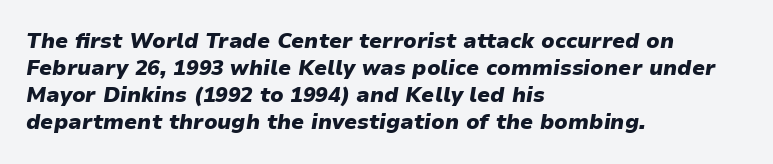
The image shows 21 px bold type, italic (leaning right); set left-aligned, normal line spacing (1.29x), normal letter spacing, not underlined.
